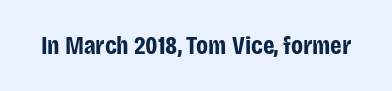
The image shows 26 px bold type, upright; set normal letter spacing, not underlined.
